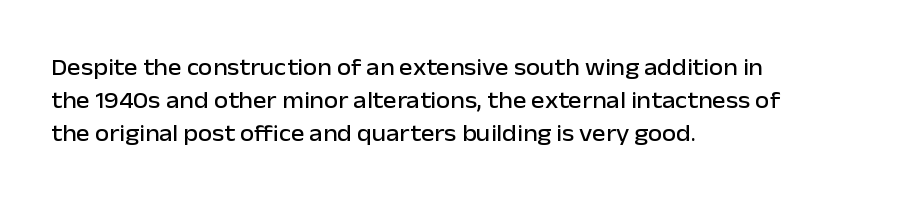
The image shows 23 px text type, upright; set left-aligned, normal line spacing (1.44x), normal letter spacing, not underlined.
